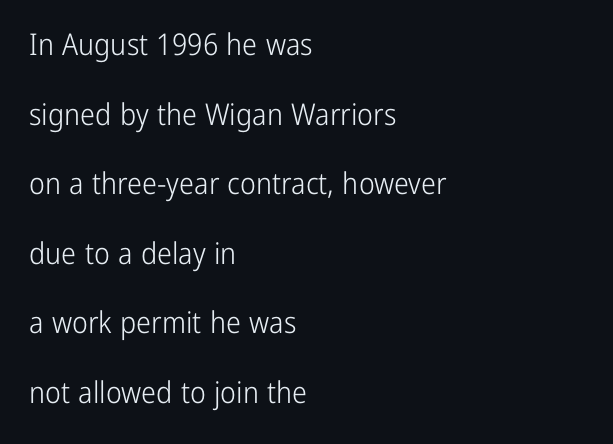
Q: Is the text bold? A: No.
Q: Is the text italic (slanted)? A: No, it is upright.
Q: Is the typeface a serif or a sans-serif typeface? A: Sans-serif.
Q: Is the text underlined? A: No.
Q: How is the paragraph aligned? A: Left-aligned.
Q: Is the spacing between letters normal or unusually wide? A: Normal.
Q: Is the spacing between lines tight, normal or loose? A: Loose.
Q: Width (condensed, normal, or wide)? A: Condensed.
Q: Stroke contrast? A: Low.
Q: x-height? A: Medium.
Q: Monospaced? A: No.
